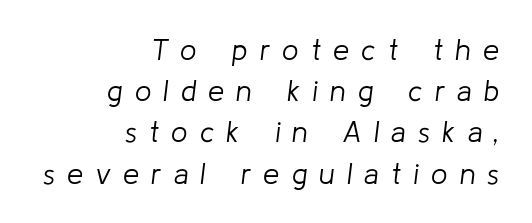
Q: Is the text bold? A: No.
Q: Is the text italic (slanted)? A: Yes, it leans right by about 8 degrees.
Q: Is the text underlined? A: No.
Q: How is the paragraph aligned? A: Right-aligned.
Q: Is the spacing between letters normal or unusually wide? A: Unusually wide.
Q: Is the spacing between lines tight, normal or loose? A: Normal.
Q: Width (condensed, normal, or wide)? A: Normal.
Q: Stroke contrast? A: Low.
Q: x-height? A: Medium.
Q: Monospaced? A: No.
